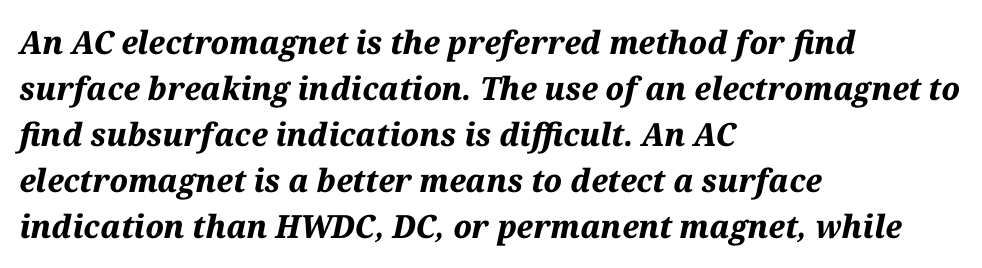
Q: Is the text bold? A: Yes.
Q: Is the text italic (slanted)? A: Yes, it leans right by about 12 degrees.
Q: Is the text underlined? A: No.
Q: How is the paragraph aligned? A: Left-aligned.
Q: Is the spacing between letters normal or unusually wide? A: Normal.
Q: Is the spacing between lines tight, normal or loose? A: Normal.
Q: Width (condensed, normal, or wide)? A: Normal.
Q: Stroke contrast? A: Medium.
Q: x-height? A: Medium.
Q: Monospaced? A: No.
